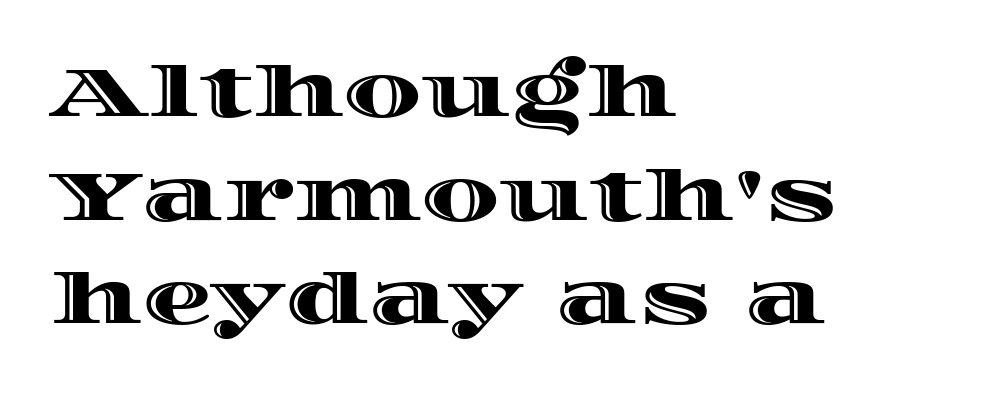
Q: Is the text italic (slanted)? A: No, it is upright.
Q: Is the text underlined? A: No.
Q: How is the paragraph aligned? A: Left-aligned.
Q: Is the spacing between letters normal or unusually wide? A: Normal.
Q: Is the spacing between lines tight, normal or loose? A: Normal.
Q: Width (condensed, normal, or wide)? A: Wide.
Q: x-height? A: Large.
Q: Monospaced? A: No.
